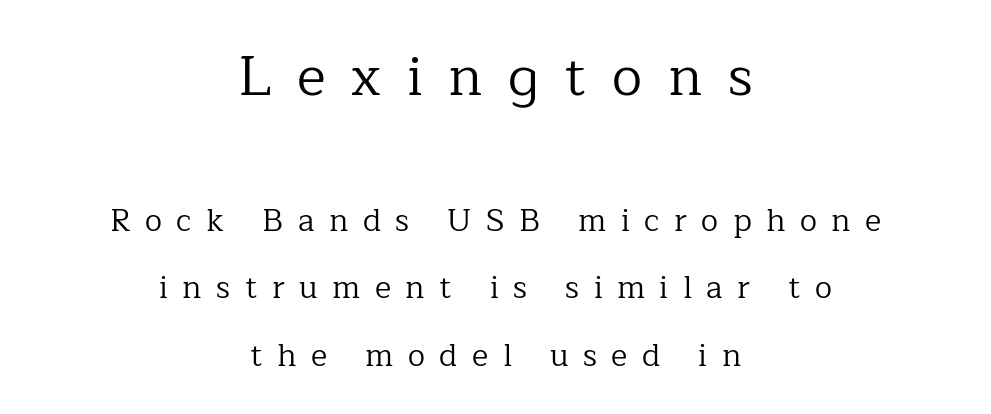
{"serif": "yes", "italic": "no", "bold": "no", "weight": "regular", "width": "normal", "stroke_contrast": "low", "x_height": "medium", "monospaced": "no", "underline": "no", "align": "center", "line_spacing": "loose", "line_spacing_ratio": 2.18, "letter_spacing": "wide", "letter_spacing_em": 0.47, "larger_block": "first", "size_ratio": 1.77, "glyph_px": 55}
